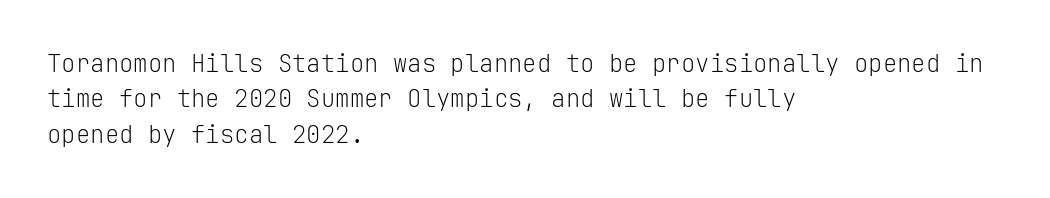
Tracking value appears to be zero — textbook default spacing. Posture: straight, roman, zero tilt. Leftover space on each line is placed entirely after the last word. This is not heavy type; no bold has been used.
